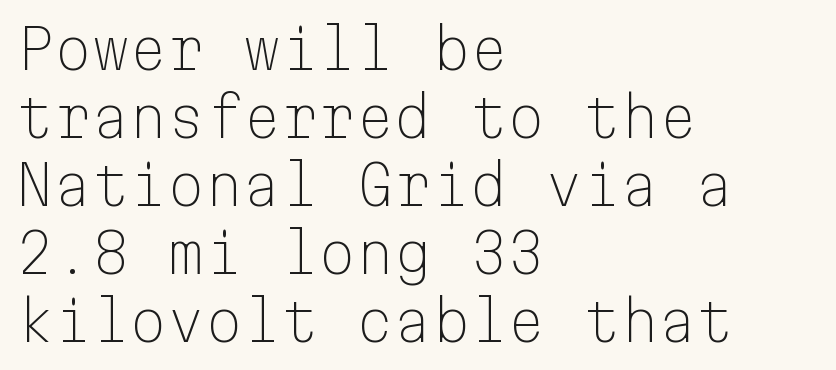
Is the letter spacing exaggerated? No — it looks like the ordinary default. The glyphs in this specimen are sans serif. Fixed-width glyphs throughout — classic coding-font behaviour. The strokes carry an ordinary text weight at most. Each row of text sits above clean, open space. The designer left line spacing at the default.
